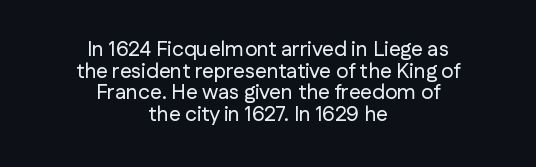
The image shows 21 px text type, upright; set centered, tight line spacing (1.03x), normal letter spacing, not underlined.
